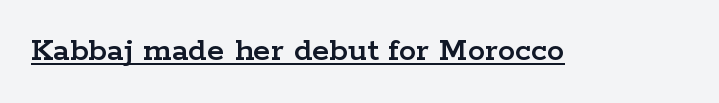
Q: Is the text italic (slanted)? A: No, it is upright.
Q: Is the typeface a serif or a sans-serif typeface? A: Serif.
Q: Is the text underlined? A: Yes.
Q: Is the spacing between letters normal or unusually wide? A: Normal.
Q: Width (condensed, normal, or wide)? A: Wide.
Q: Stroke contrast? A: Low.
Q: x-height? A: Medium.
Q: Monospaced? A: No.
